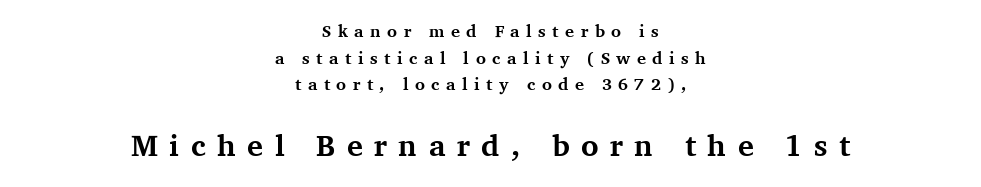
The image shows 30 px bold serif type, upright; set centered, normal line spacing (1.57x), unusually wide letter spacing (+0.38 em), not underlined; the second (bottom) block is 1.76x larger; medium stroke contrast and a medium x-height.
